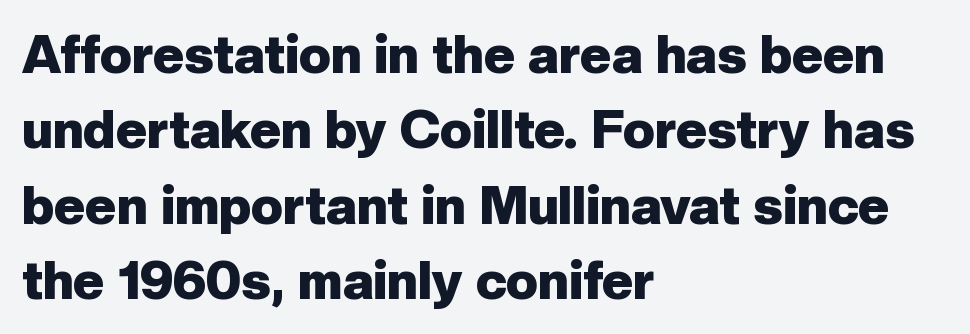
The image shows 53 px heavy sans-serif type, upright; set left-aligned, normal line spacing (1.42x), normal letter spacing, not underlined; low stroke contrast and a medium x-height.
